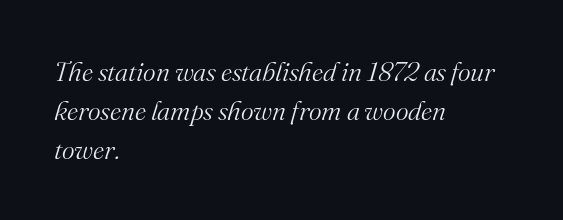
{"italic": "yes", "lean": "right", "slant_degrees": 16, "bold": "no", "underline": "no", "align": "left", "line_spacing": "normal", "line_spacing_ratio": 1.44, "letter_spacing": "normal", "letter_spacing_em": 0.0, "glyph_px": 27}
